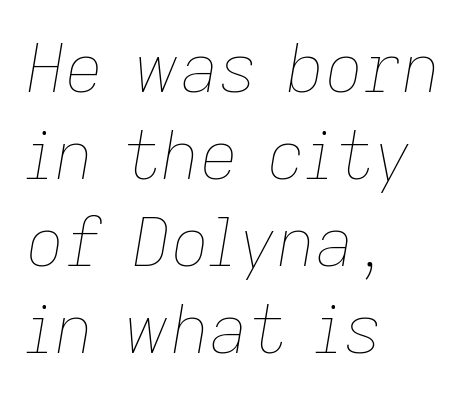
{"italic": "yes", "lean": "right", "slant_degrees": 9, "bold": "no", "weight": "thin", "width": "normal", "stroke_contrast": "low", "x_height": "medium", "monospaced": "no", "underline": "no", "align": "left", "line_spacing": "normal", "line_spacing_ratio": 1.3, "letter_spacing": "normal", "letter_spacing_em": 0.0, "glyph_px": 67}
